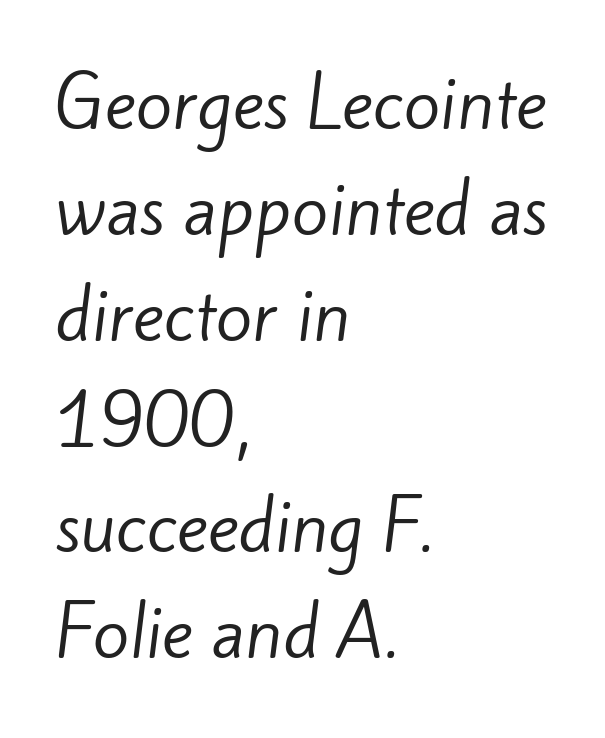
{"serif": "no", "bold": "no", "weight": "regular", "width": "normal", "stroke_contrast": "low", "x_height": "small", "monospaced": "no", "underline": "no", "align": "left", "line_spacing": "normal", "line_spacing_ratio": 1.58, "letter_spacing": "normal", "letter_spacing_em": 0.0, "glyph_px": 67}
